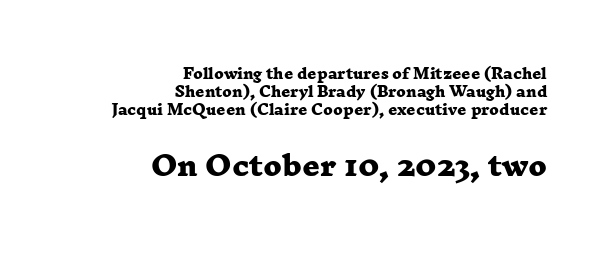
The image shows 27 px bold type; set right-aligned, normal line spacing (1.28x), normal letter spacing, not underlined; the second (bottom) block is 1.93x larger.
